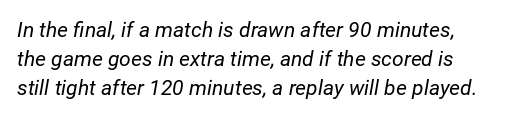
Q: Is the text bold? A: No.
Q: Is the text italic (slanted)? A: Yes, it leans right by about 12 degrees.
Q: Is the text underlined? A: No.
Q: Is the spacing between letters normal or unusually wide? A: Normal.
Q: Is the spacing between lines tight, normal or loose? A: Normal.
